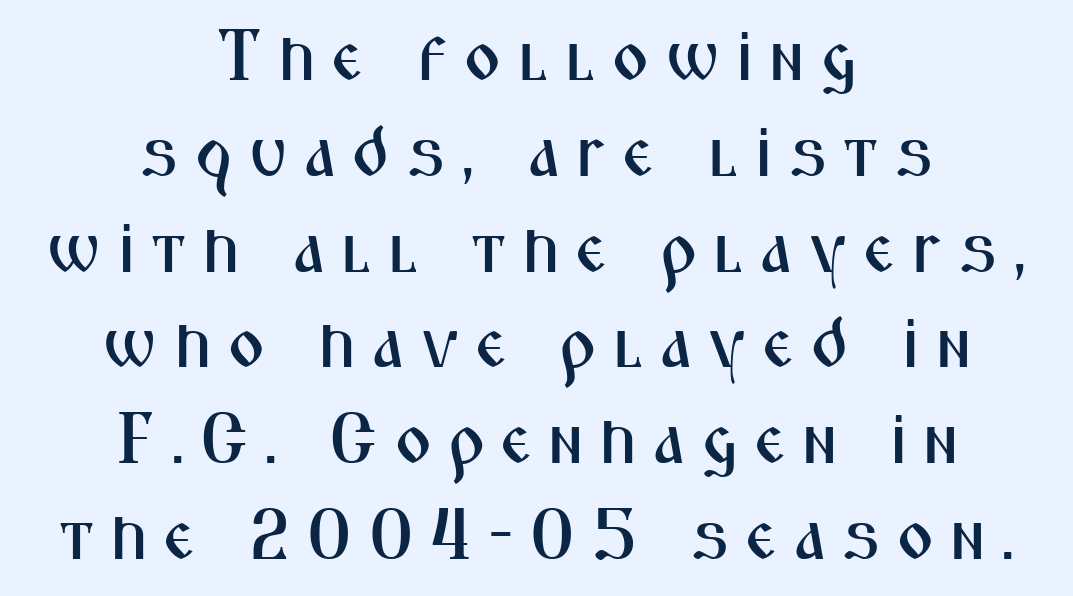
The tracking jumps out immediately: characters are airy and widely separated. Unlike italic type, these characters show no tilt at all. This rendering features lettering with no underline. No feet cap the strokes, marking this as sans-serif type. If you folded the block vertically in half, each line would mirror itself in length. These lines are rendered in a variable-pitch font.
